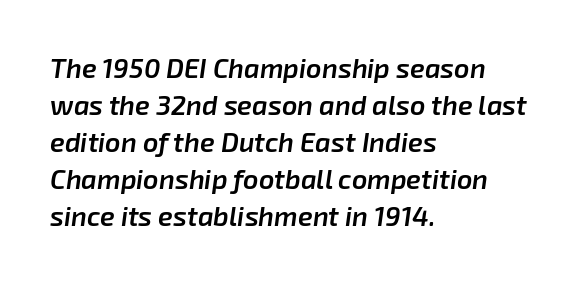
{"italic": "yes", "lean": "right", "slant_degrees": 8, "bold": "semi", "underline": "no", "align": "left", "line_spacing": "normal", "line_spacing_ratio": 1.37, "letter_spacing": "normal", "letter_spacing_em": 0.0, "glyph_px": 27}
